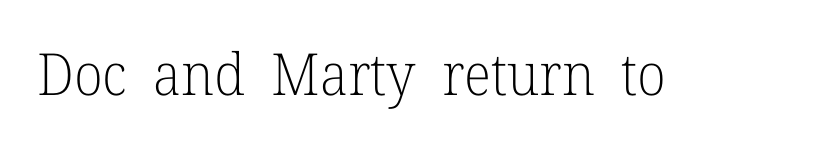
The image shows 58 px light serif type, upright; set normal letter spacing, not underlined; low stroke contrast and a medium x-height.
